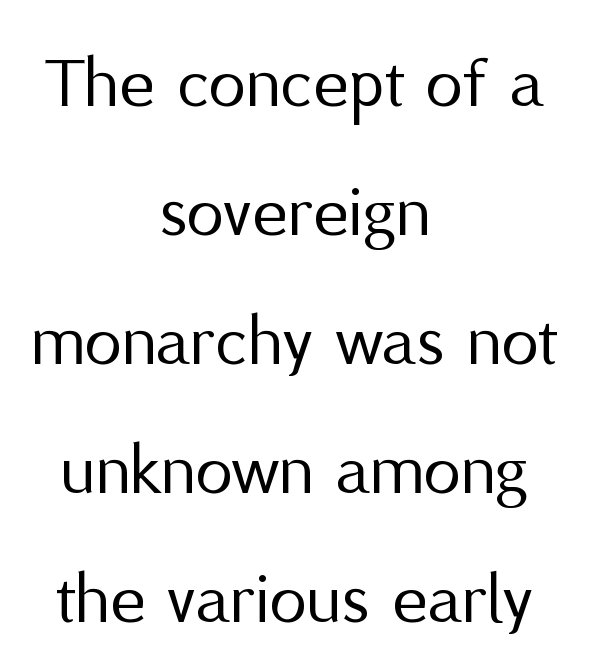
Q: Is the text bold? A: No.
Q: Is the text italic (slanted)? A: No, it is upright.
Q: Is the typeface a serif or a sans-serif typeface? A: Sans-serif.
Q: Is the text underlined? A: No.
Q: How is the paragraph aligned? A: Centered.
Q: Is the spacing between letters normal or unusually wide? A: Normal.
Q: Width (condensed, normal, or wide)? A: Normal.
Q: Stroke contrast? A: Medium.
Q: x-height? A: Medium.
Q: Monospaced? A: No.
